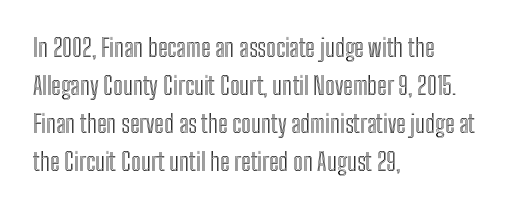
Q: Is the text italic (slanted)? A: No, it is upright.
Q: Is the text underlined? A: No.
Q: How is the paragraph aligned? A: Left-aligned.
Q: Is the spacing between letters normal or unusually wide? A: Normal.
Q: Is the spacing between lines tight, normal or loose? A: Normal.
